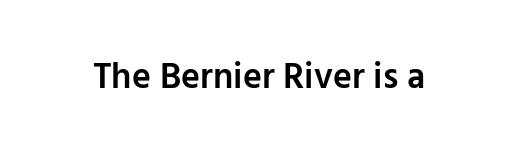
{"serif": "no", "italic": "no", "bold": "semi", "weight": "semibold", "width": "normal", "stroke_contrast": "low", "x_height": "medium", "monospaced": "no", "underline": "no", "letter_spacing": "normal", "letter_spacing_em": 0.0, "glyph_px": 36}
